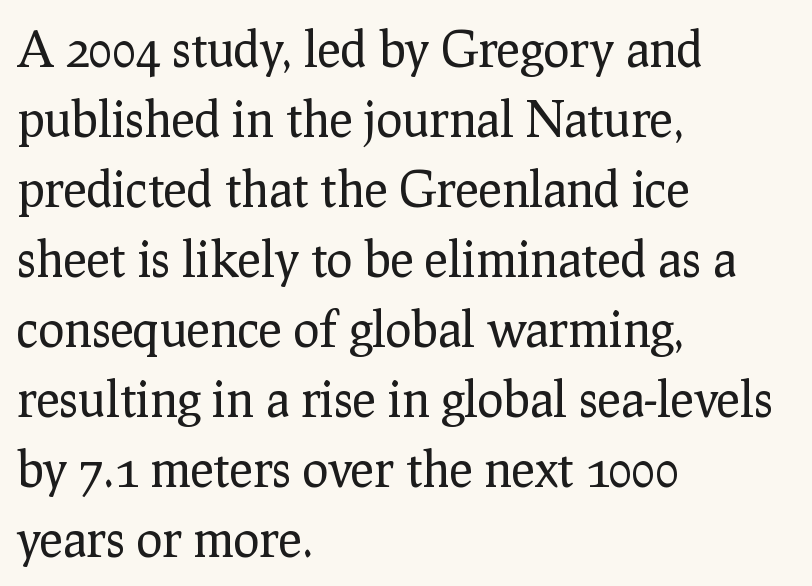
The image shows 49 px regular-weight serif type, upright; set left-aligned, normal line spacing (1.43x), normal letter spacing, not underlined; low stroke contrast and a medium x-height.
